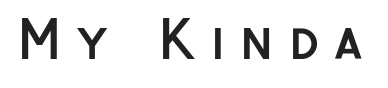
{"serif": "no", "italic": "no", "bold": "yes", "weight": "semibold", "width": "normal", "stroke_contrast": "low", "x_height": "medium", "monospaced": "no", "underline": "no", "letter_spacing": "wide", "letter_spacing_em": 0.31, "glyph_px": 51}
